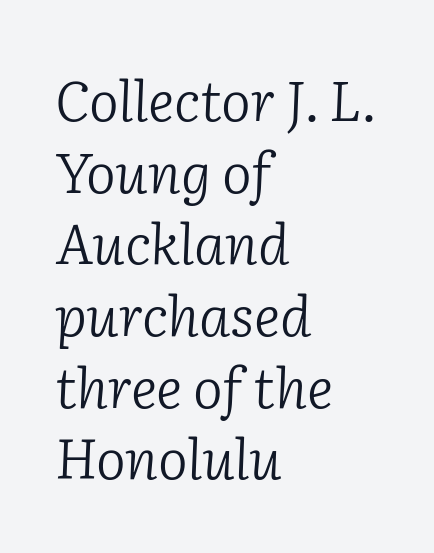
Q: Is the text bold? A: No.
Q: Is the text italic (slanted)? A: Yes, it leans right by about 2 degrees.
Q: Is the typeface a serif or a sans-serif typeface? A: Serif.
Q: Is the text underlined? A: No.
Q: How is the paragraph aligned? A: Left-aligned.
Q: Is the spacing between letters normal or unusually wide? A: Normal.
Q: Is the spacing between lines tight, normal or loose? A: Normal.
Q: Width (condensed, normal, or wide)? A: Normal.
Q: Stroke contrast? A: Low.
Q: x-height? A: Medium.
Q: Monospaced? A: No.
